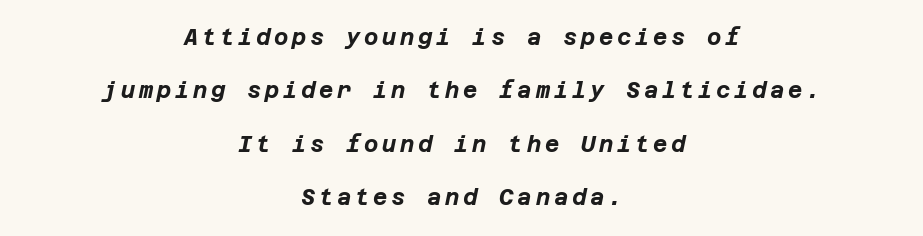
{"italic": "yes", "lean": "right", "slant_degrees": 12, "bold": "yes", "underline": "no", "align": "center", "line_spacing": "loose", "line_spacing_ratio": 2.43, "glyph_px": 22}
